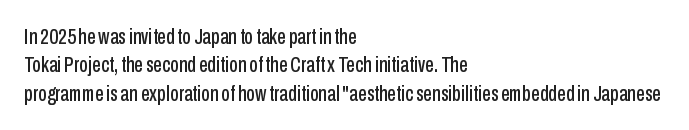
{"italic": "no", "underline": "no", "align": "left", "line_spacing": "normal", "line_spacing_ratio": 1.29, "letter_spacing": "normal", "letter_spacing_em": 0.0, "glyph_px": 22}
